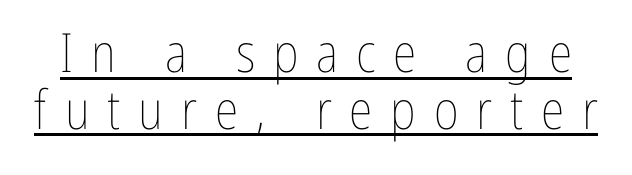
Q: Is the text bold? A: No.
Q: Is the text italic (slanted)? A: No, it is upright.
Q: Is the text underlined? A: Yes.
Q: Is the spacing between letters normal or unusually wide? A: Unusually wide.
Q: Is the spacing between lines tight, normal or loose? A: Tight.
Q: Width (condensed, normal, or wide)? A: Condensed.
Q: Stroke contrast? A: Low.
Q: x-height? A: Medium.
Q: Monospaced? A: No.
